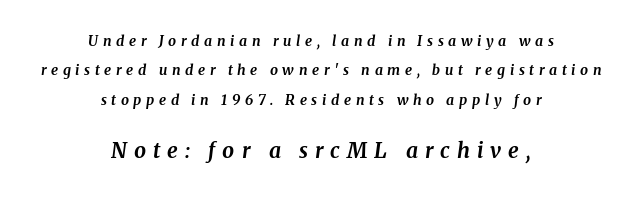
Q: Is the text bold? A: Yes.
Q: Is the text italic (slanted)? A: Yes, it leans right by about 8 degrees.
Q: Is the text underlined? A: No.
Q: How is the paragraph aligned? A: Centered.
Q: Is the spacing between letters normal or unusually wide? A: Unusually wide.
Q: Is the spacing between lines tight, normal or loose? A: Loose.
Q: Which block of text is set in a larger size, the first (top) or the second (bottom)? A: The second (bottom) one.
